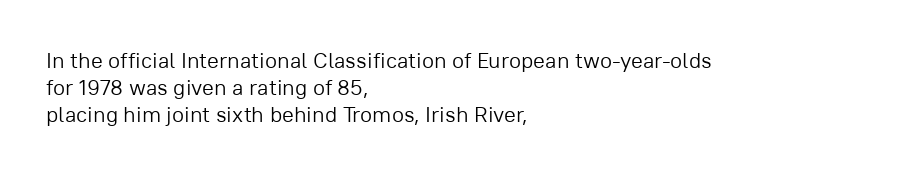
Q: Is the text bold? A: No.
Q: Is the text italic (slanted)? A: No, it is upright.
Q: Is the text underlined? A: No.
Q: How is the paragraph aligned? A: Left-aligned.
Q: Is the spacing between letters normal or unusually wide? A: Normal.
